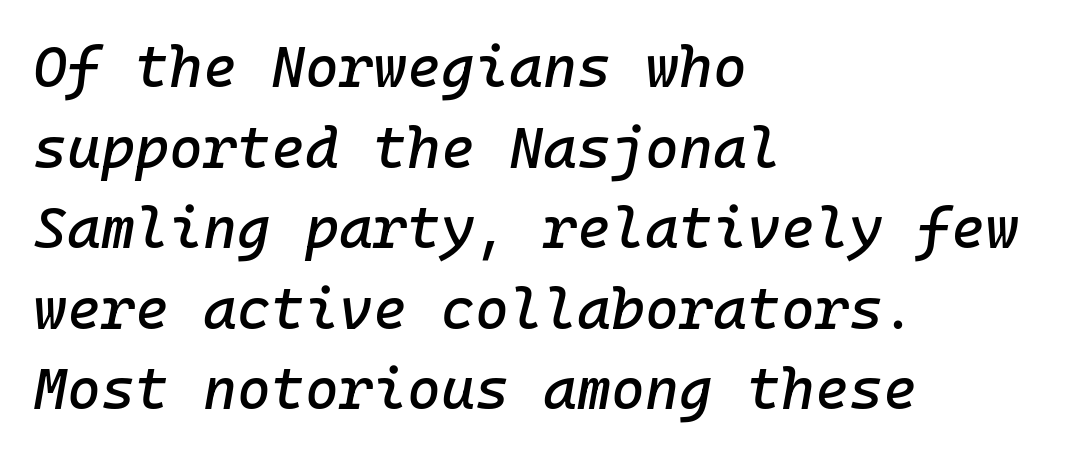
Q: Is the text italic (slanted)? A: Yes, it leans right by about 10 degrees.
Q: Is the text underlined? A: No.
Q: How is the paragraph aligned? A: Left-aligned.
Q: Is the spacing between letters normal or unusually wide? A: Normal.
Q: Is the spacing between lines tight, normal or loose? A: Normal.
Q: Width (condensed, normal, or wide)? A: Normal.
Q: Stroke contrast? A: Low.
Q: x-height? A: Medium.
